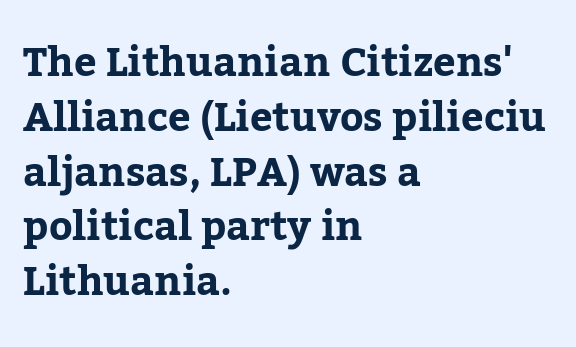
The passage shown stacks its lines at a standard gap. The ragged edge is on the right, which tells us the setting is flush left. Characters remain perfectly vertical along every line. The letters sit at their default tracking, neither squeezed nor spread. Spacing verdict: proportional, widths tailored to each character.
